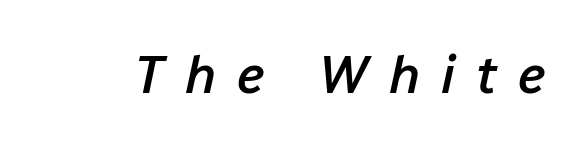
Q: Is the text bold? A: Semi-bold.
Q: Is the text italic (slanted)? A: Yes, it leans right by about 12 degrees.
Q: Is the text underlined? A: No.
Q: Is the spacing between letters normal or unusually wide? A: Unusually wide.
Q: Width (condensed, normal, or wide)? A: Normal.
Q: Stroke contrast? A: Low.
Q: x-height? A: Medium.
Q: Monospaced? A: No.
